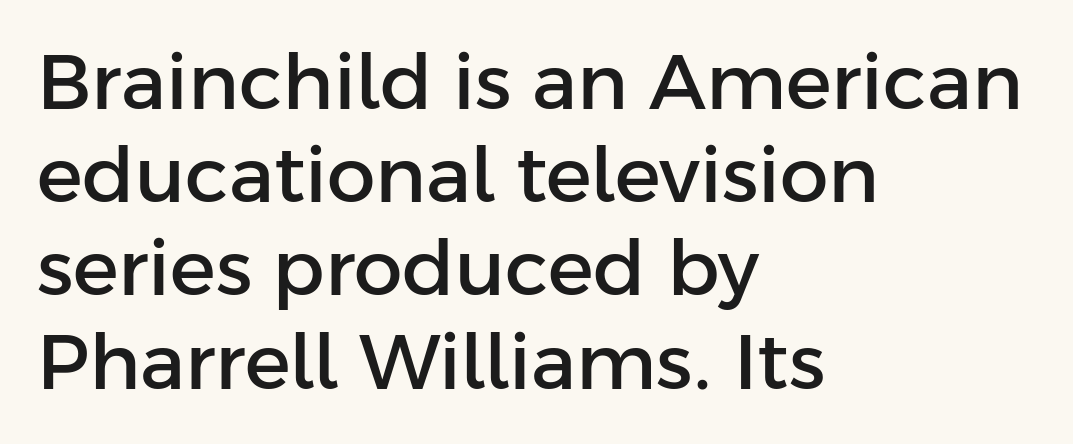
{"serif": "no", "italic": "no", "width": "normal", "stroke_contrast": "low", "x_height": "medium", "monospaced": "no", "underline": "no", "align": "left", "line_spacing_ratio": 1.21, "letter_spacing": "normal", "letter_spacing_em": 0.0, "glyph_px": 77}
